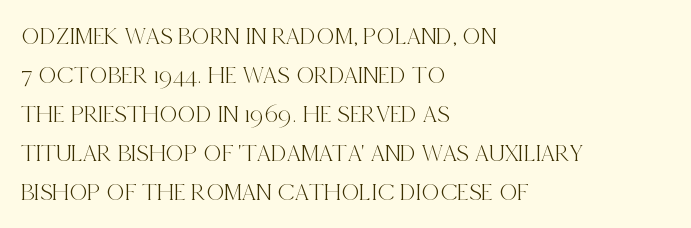
The image shows 25 px text type, upright; set left-aligned, normal line spacing (1.56x), normal letter spacing, not underlined.
